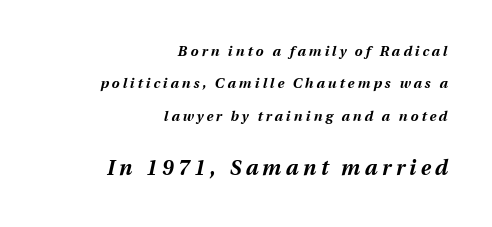
I'd describe the lettering as bold — thick and assertive. Caption: multi-line text, flush right, ragged left. The space beneath each line is pristine and unruled. Of the two passages, the one underneath uses the larger point size.
